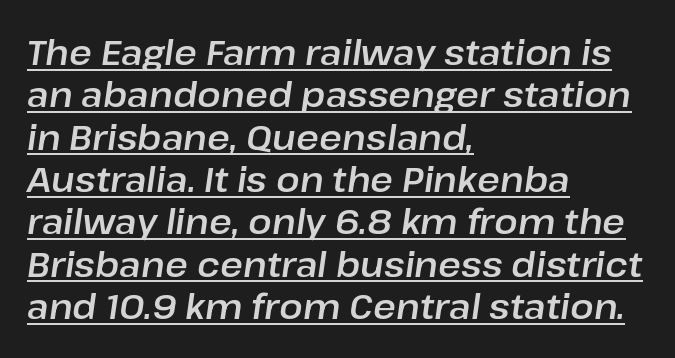
{"italic": "yes", "lean": "right", "slant_degrees": 8, "width": "normal", "stroke_contrast": "low", "x_height": "medium", "monospaced": "no", "underline": "yes", "align": "left", "line_spacing_ratio": 1.21, "letter_spacing": "normal", "letter_spacing_em": 0.0, "glyph_px": 35}
